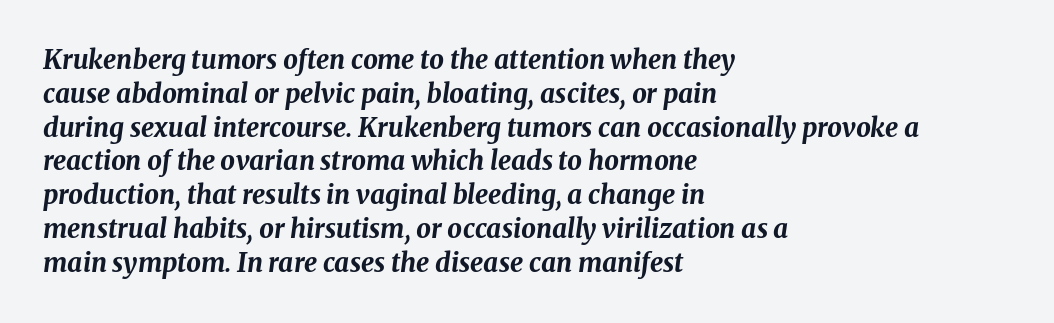
Default kerning and tracking; the words read as compact shapes. It's the slanting kind of type. This sample keeps an unexceptional amount of space between lines. Set as a true bold cut, around the 700 mark. Lines of text with bare space underneath.
